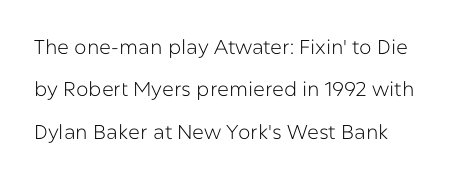
Q: Is the text bold? A: No.
Q: Is the text italic (slanted)? A: No, it is upright.
Q: Is the text underlined? A: No.
Q: Is the spacing between letters normal or unusually wide? A: Normal.
Q: Is the spacing between lines tight, normal or loose? A: Loose.
